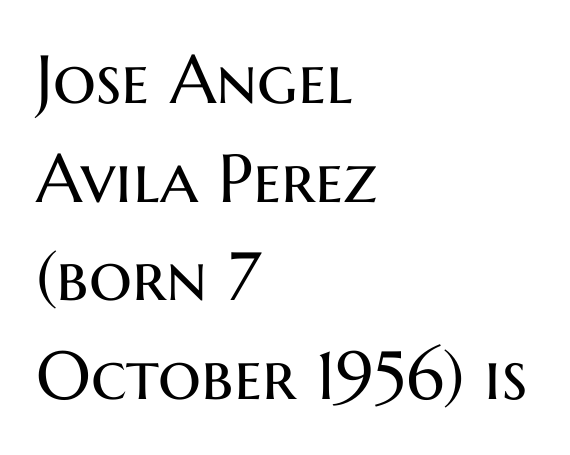
{"serif": "no", "italic": "no", "bold": "no", "weight": "regular", "width": "normal", "stroke_contrast": "medium", "x_height": "medium", "monospaced": "no", "underline": "no", "align": "left", "line_spacing": "normal", "line_spacing_ratio": 1.45, "letter_spacing": "normal", "letter_spacing_em": 0.0, "glyph_px": 68}
